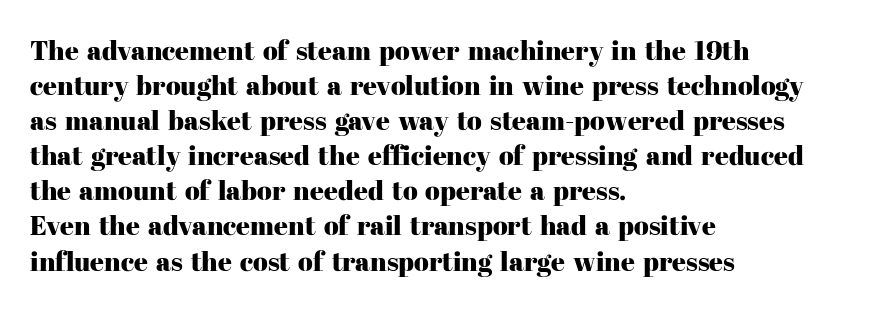
In CSS terms this would be text-align: left. Does the lettering tilt? It doesn't — this is upright. The strip under each line holds only bare page. Each word holds together tightly as a unit, with standard inter-letter gaps. These lines sit exactly where default settings would place them.
